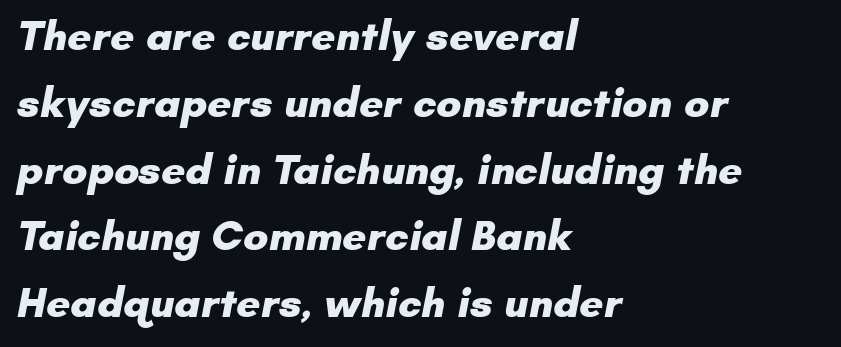
Q: Is the text bold? A: Yes.
Q: Is the typeface a serif or a sans-serif typeface? A: Sans-serif.
Q: Is the text underlined? A: No.
Q: How is the paragraph aligned? A: Left-aligned.
Q: Is the spacing between letters normal or unusually wide? A: Normal.
Q: Is the spacing between lines tight, normal or loose? A: Normal.
Q: Width (condensed, normal, or wide)? A: Normal.
Q: Stroke contrast? A: Low.
Q: x-height? A: Small.
Q: Monospaced? A: No.
